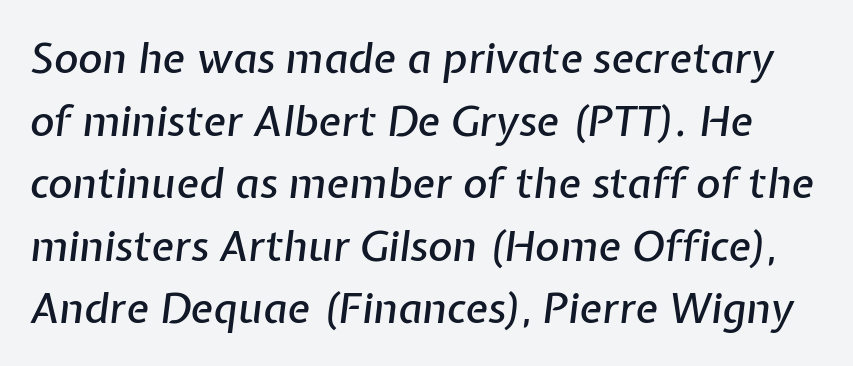
Q: Is the text italic (slanted)? A: Yes, it leans right by about 7 degrees.
Q: Is the text underlined? A: No.
Q: Is the spacing between letters normal or unusually wide? A: Normal.
Q: Is the spacing between lines tight, normal or loose? A: Normal.
Q: Width (condensed, normal, or wide)? A: Normal.
Q: Stroke contrast? A: Low.
Q: x-height? A: Medium.
Q: Monospaced? A: No.
